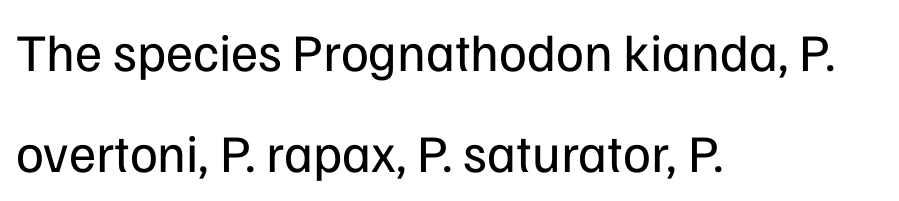
Each letter keeps its own natural width here, so spacing adapts to shape. This is the regular roman posture of the typeface. Descender tails drop into unmarked territory. The leading is generous, giving the passage an open texture.
